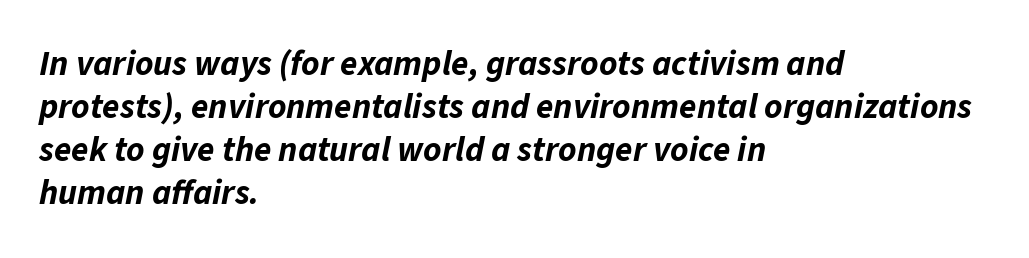
The image shows 35 px bold type, italic (leaning right); set left-aligned, line spacing 1.23x, normal letter spacing, not underlined; low stroke contrast and a medium x-height.
